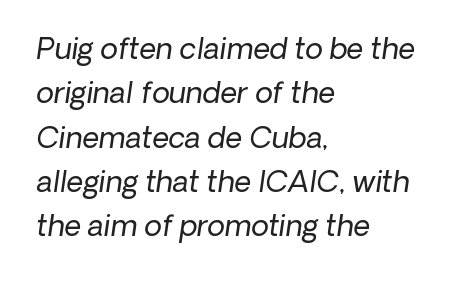
Counters stay open thanks to moderate or lighter strokes. Is this a fixed-width face? No — the glyphs have proportional, varying widths. Has an underline been added? It has not. What kind of face is this? One without serifs — a sans. Does the leading feel generous? No, just average.
